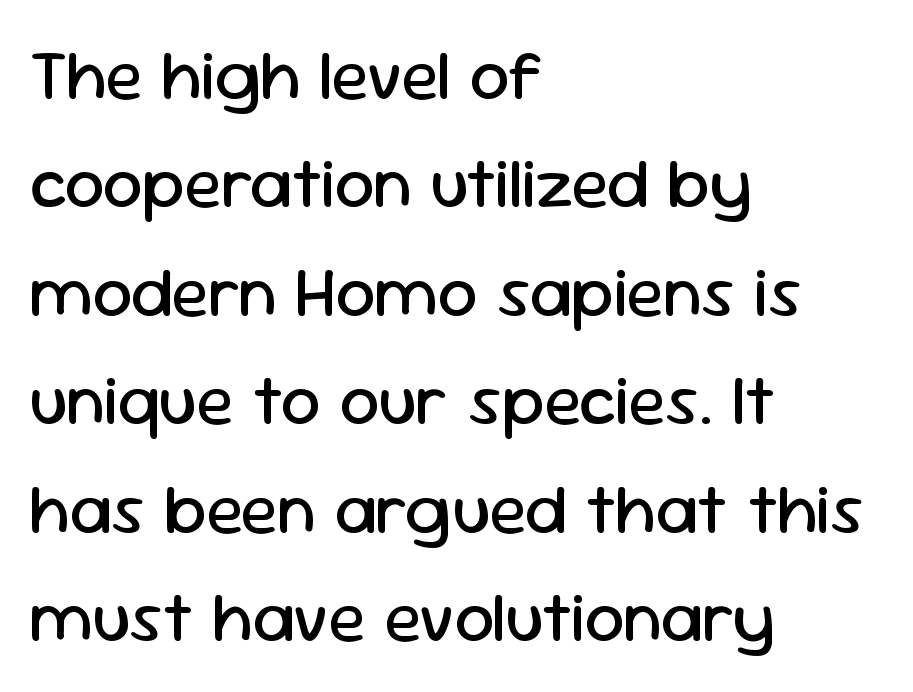
The image shows 70 px regular-weight sans-serif type, upright; set left-aligned, normal line spacing (1.55x), normal letter spacing, not underlined; low stroke contrast and a medium x-height.
